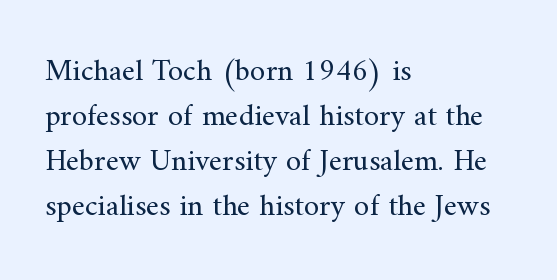
Q: Is the text bold? A: No.
Q: Is the text italic (slanted)? A: No, it is upright.
Q: Is the typeface a serif or a sans-serif typeface? A: Serif.
Q: Is the text underlined? A: No.
Q: How is the paragraph aligned? A: Left-aligned.
Q: Is the spacing between letters normal or unusually wide? A: Normal.
Q: Is the spacing between lines tight, normal or loose? A: Normal.
Q: Width (condensed, normal, or wide)? A: Normal.
Q: Stroke contrast? A: Medium.
Q: x-height? A: Small.
Q: Monospaced? A: No.
